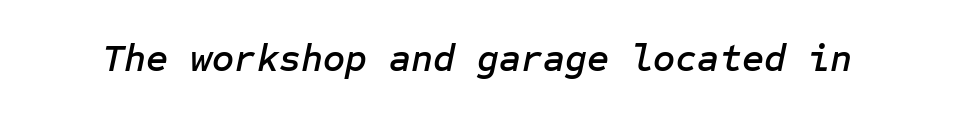
The baseline area is clear. Does extra space separate the letters? No, they use regular spacing. It's the slanting kind of type.
